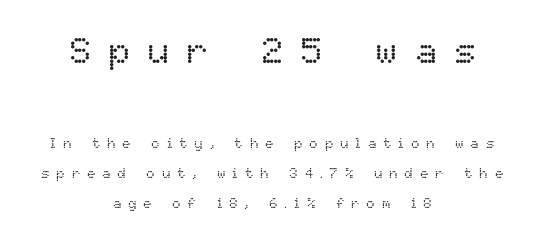
{"italic": "no", "bold": "no", "weight": "regular", "width": "normal", "stroke_contrast": "low", "x_height": "medium", "monospaced": "no", "underline": "no", "align": "center", "line_spacing": "loose", "line_spacing_ratio": 2.16, "letter_spacing": "wide", "letter_spacing_em": 0.49, "larger_block": "first", "size_ratio": 2.57, "glyph_px": 36}
